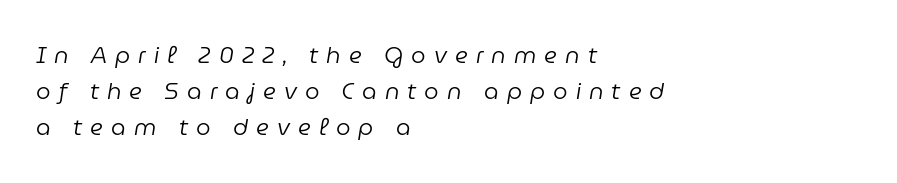
The image shows 23 px text type, italic (leaning right); set left-aligned, normal line spacing (1.57x), unusually wide letter spacing (+0.35 em), not underlined.
